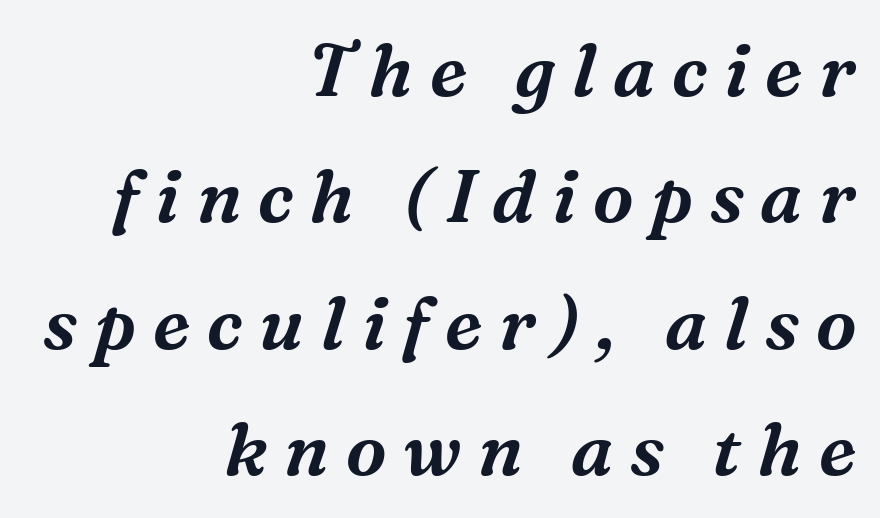
{"serif": "yes", "italic": "yes", "lean": "right", "slant_degrees": 16, "width": "normal", "stroke_contrast": "medium", "x_height": "medium", "monospaced": "no", "underline": "no", "align": "right", "line_spacing_ratio": 1.73, "letter_spacing": "wide", "letter_spacing_em": 0.23, "glyph_px": 73}
